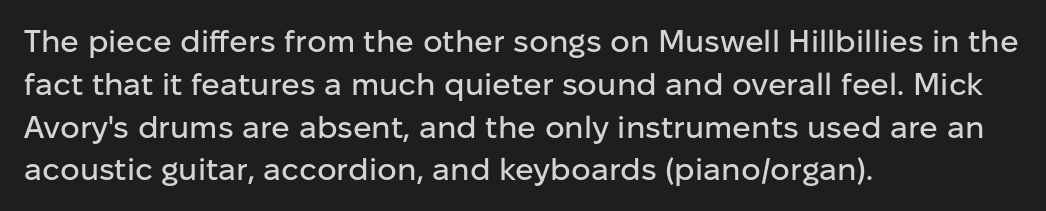
{"serif": "no", "italic": "no", "width": "normal", "stroke_contrast": "low", "x_height": "medium", "monospaced": "no", "underline": "no", "align": "left", "line_spacing": "normal", "line_spacing_ratio": 1.38, "letter_spacing": "normal", "letter_spacing_em": 0.0, "glyph_px": 31}
